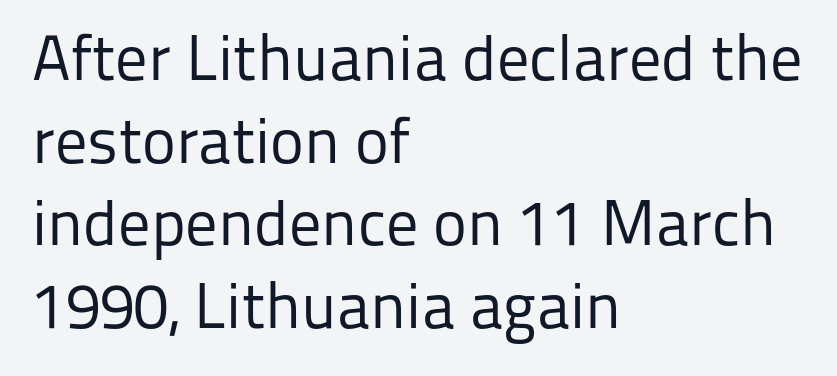
Looks like regular typesetting: each glyph gets only the width it needs. Tall strokes in this sample are plumb rather than angled. Any mark beneath the type? The region is blank. Normally led — the rows are evenly, conventionally spaced. The font sits on the lighter half of the weight spectrum, regular included. You could call the tracking neutral — neither tight nor loose.
